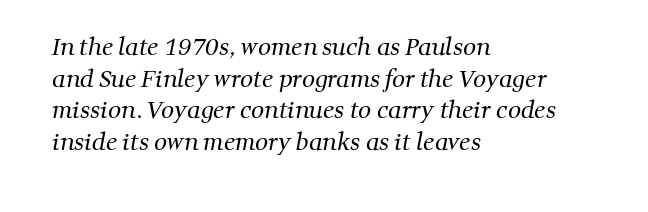
{"bold": "no", "underline": "no", "align": "left", "line_spacing": "normal", "line_spacing_ratio": 1.38, "letter_spacing": "normal", "letter_spacing_em": 0.0, "glyph_px": 23}
